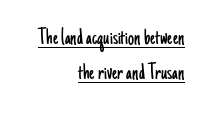
The image shows 24 px text type, upright; set right-aligned, normal line spacing (1.44x), normal letter spacing, underlined.
